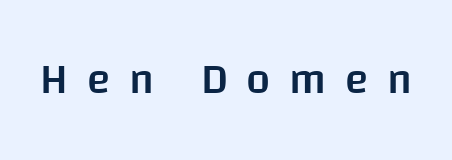
The letters stand upright; this is a roman face. Has an underline been added? It has not. Is the letter spacing exaggerated? Yes — the characters are pushed far apart. The sample has been set in demibold, a notch under bold. Unlike a traditional serif, this face leaves its strokes unadorned.
